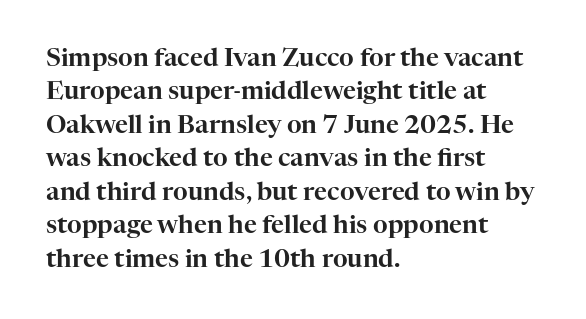
Students, observe: this is what conventionally led text looks like. Observe the ordinary spacing: letters are neighbours, not strangers. Designer's note — italics off, roman on. The specimen omits any rule beneath the text block's lines.
